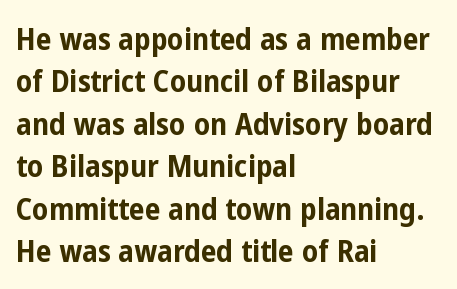
The image shows 31 px bold, condensed sans-serif type, upright; set left-aligned, normal line spacing (1.37x), normal letter spacing, not underlined; low stroke contrast and a medium x-height.
